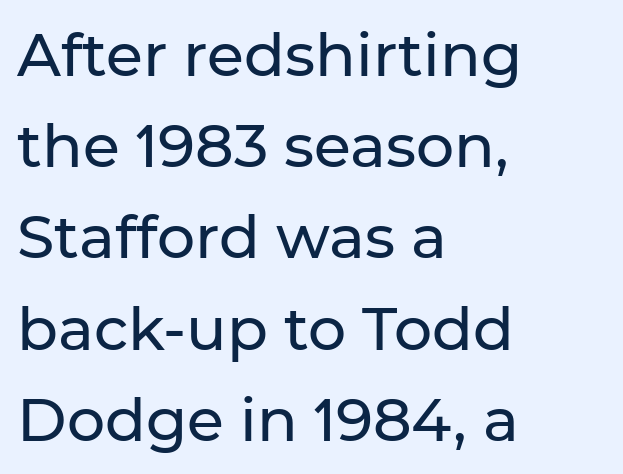
Nobody touched the tracking dial on this one. Unlike italic type, these characters show no tilt at all. Does the type have serifs? No, each stem ends abruptly. Note the varied advance widths — an 'i' is clearly narrower than an 'm'. This sample is left-justified, so line endings fall wherever the words run out.
